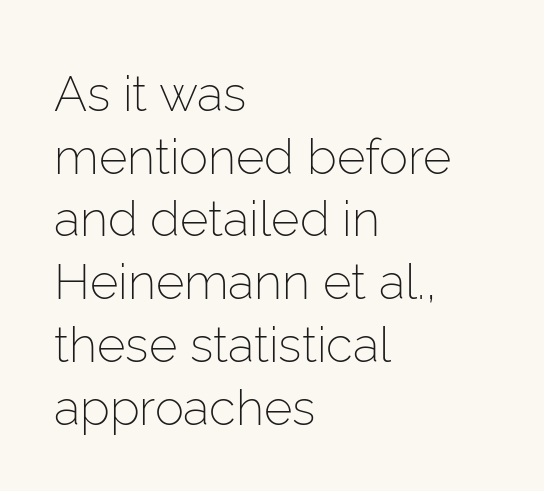
{"serif": "no", "italic": "no", "bold": "no", "weight": "light", "width": "normal", "stroke_contrast": "low", "x_height": "medium", "monospaced": "no", "underline": "no", "align": "left", "line_spacing": "normal", "line_spacing_ratio": 1.28, "letter_spacing": "normal", "letter_spacing_em": 0.0, "glyph_px": 49}
